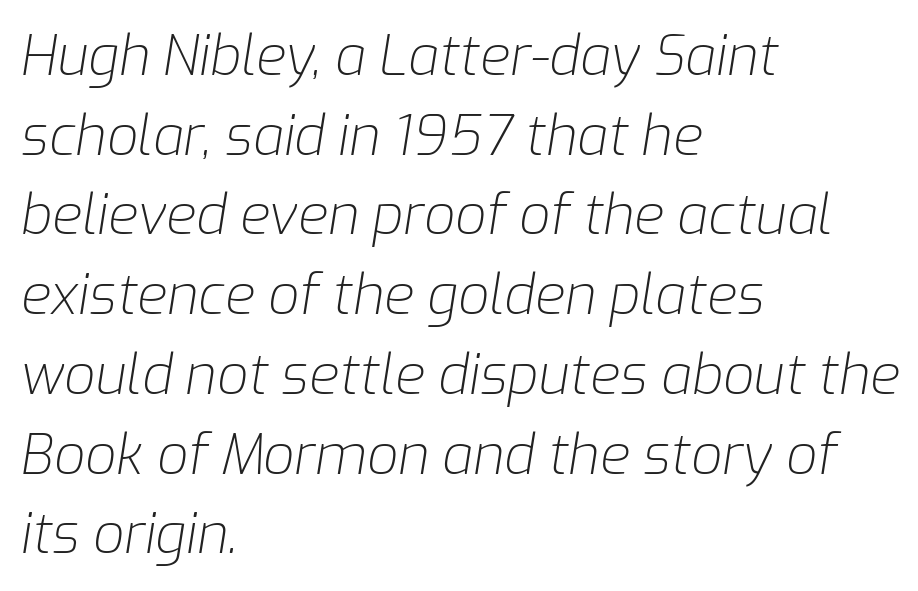
The image shows 55 px light type, italic (leaning right); set left-aligned, normal line spacing (1.45x), normal letter spacing, not underlined; low stroke contrast and a medium x-height.
